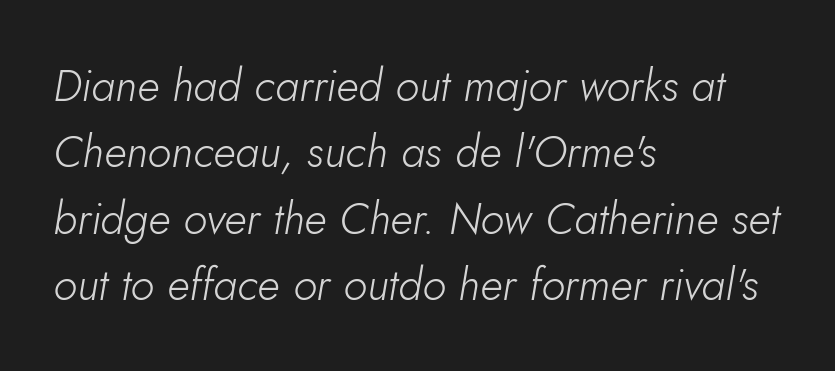
The characters are drawn with everyday or finer stroke widths. Words appear dense and cohesive because spacing is normal. Vertical spacing — default. Slanted lettering throughout.
